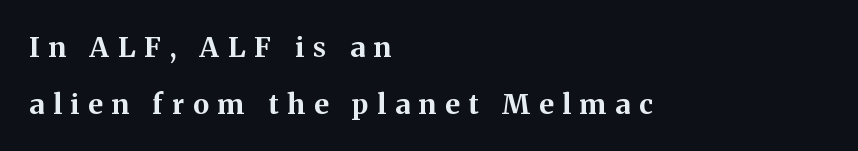
Q: Is the text bold? A: Yes.
Q: Is the text italic (slanted)? A: No, it is upright.
Q: Is the typeface a serif or a sans-serif typeface? A: Serif.
Q: Is the text underlined? A: No.
Q: How is the paragraph aligned? A: Left-aligned.
Q: Is the spacing between letters normal or unusually wide? A: Unusually wide.
Q: Is the spacing between lines tight, normal or loose? A: Loose.
Q: Width (condensed, normal, or wide)? A: Normal.
Q: Stroke contrast? A: Medium.
Q: x-height? A: Medium.
Q: Monospaced? A: No.
